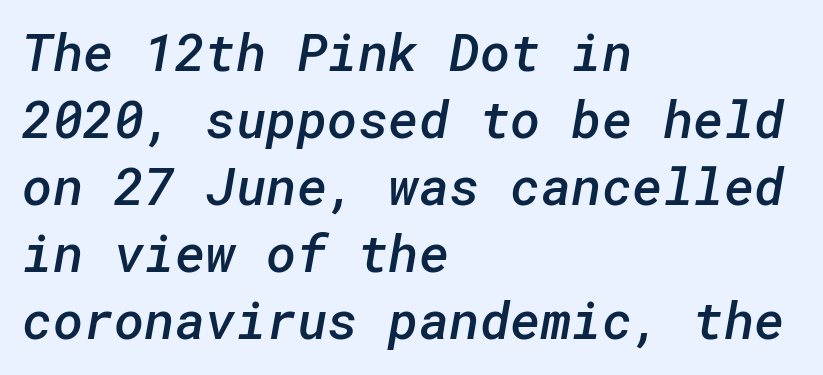
If you drew a ruler down the left edge, every line would touch it. I'd describe the lettering as semibold — firm but not a full bold. Stroke terminals: plain, sans-serif. No word sits above an underline. The passage shown stacks its lines at a standard gap.
